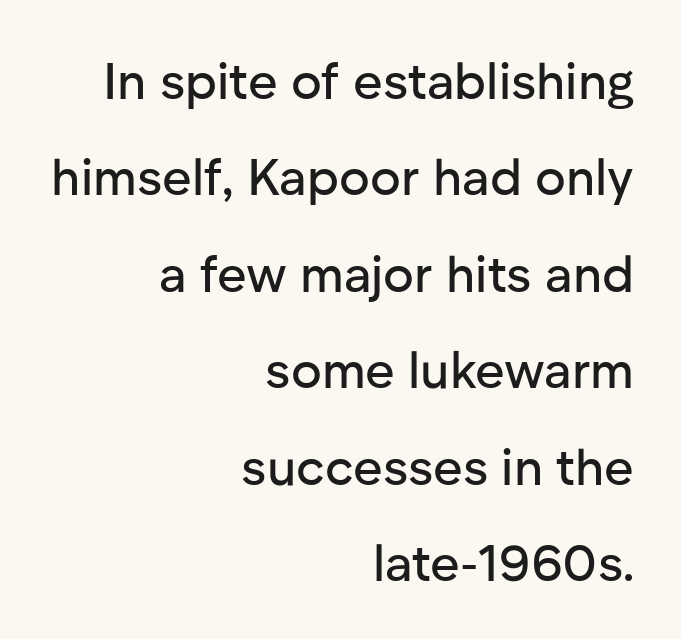
Q: Is the text italic (slanted)? A: No, it is upright.
Q: Is the typeface a serif or a sans-serif typeface? A: Sans-serif.
Q: Is the text underlined? A: No.
Q: How is the paragraph aligned? A: Right-aligned.
Q: Is the spacing between letters normal or unusually wide? A: Normal.
Q: Width (condensed, normal, or wide)? A: Normal.
Q: Stroke contrast? A: Low.
Q: x-height? A: Medium.
Q: Monospaced? A: No.
